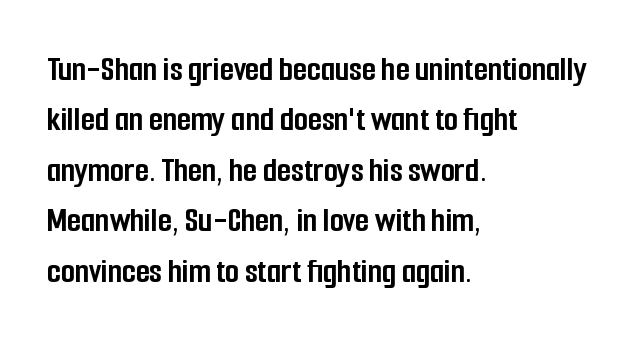
The image shows 36 px semibold, condensed sans-serif type, upright; set left-aligned, normal line spacing (1.4x), normal letter spacing, not underlined; low stroke contrast and a medium x-height.
